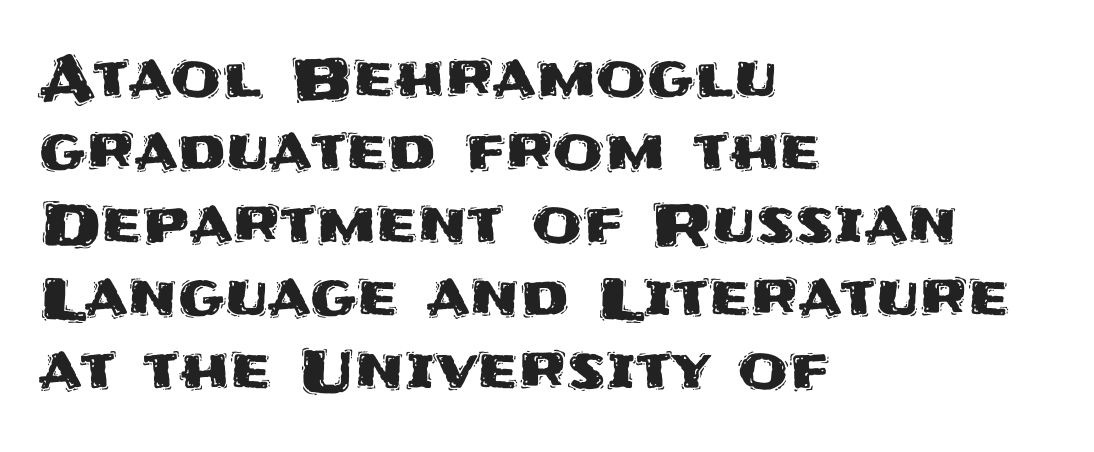
A clean baseline with only descenders dipping below it. Think of a printed novel: that variable character pitch is what you see here. This rendering uses left alignment, leaving the right contour irregular. Font category for this specimen: sans-serif. When letters stand straight like this, we call the style roman or upright.
